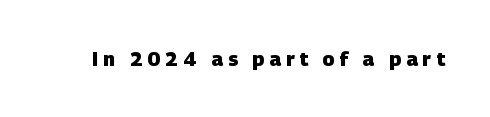
{"bold": "yes", "underline": "no", "letter_spacing": "wide", "letter_spacing_em": 0.24, "glyph_px": 20}
